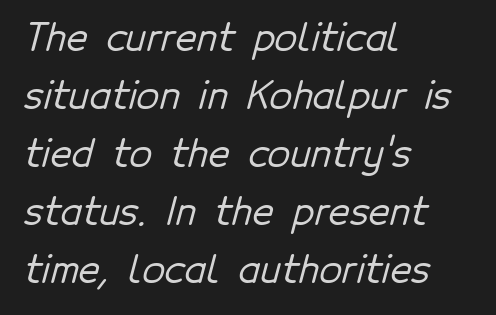
One-word summary of the alignment: left. Quick note: interline space is typical. A typesetter would call this proportional, since set widths differ per character. No feet cap the strokes, marking this as sans-serif type. Check the space under the baseline: it is left empty.
